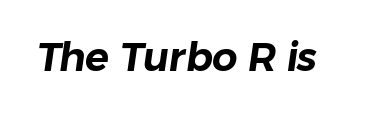
{"serif": "no", "width": "normal", "stroke_contrast": "low", "x_height": "medium", "monospaced": "no", "underline": "no", "letter_spacing": "normal", "letter_spacing_em": 0.0, "glyph_px": 40}
